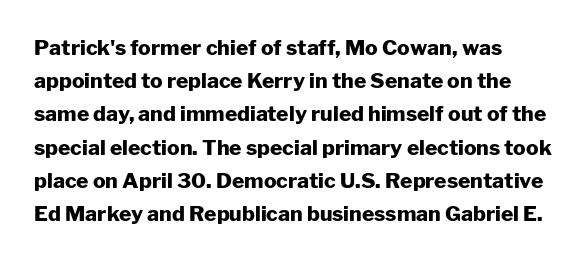
The image shows 21 px bold type, upright; set normal line spacing (1.58x), normal letter spacing, not underlined.
